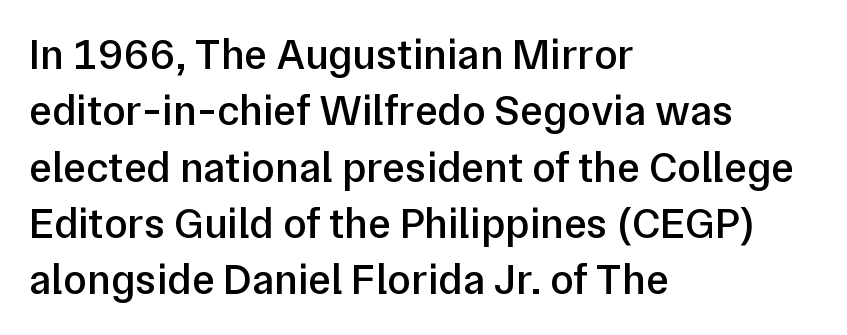
{"serif": "no", "italic": "no", "bold": "semi", "weight": "semibold", "width": "normal", "stroke_contrast": "low", "x_height": "medium", "monospaced": "no", "underline": "no", "align": "left", "line_spacing": "normal", "line_spacing_ratio": 1.31, "letter_spacing": "normal", "letter_spacing_em": 0.0, "glyph_px": 43}
